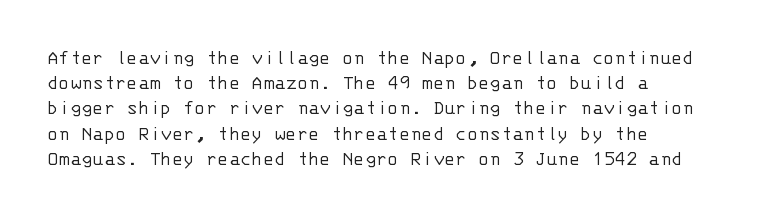
The image shows 21 px text type, upright; set left-aligned, line spacing 1.2x, normal letter spacing, not underlined.
